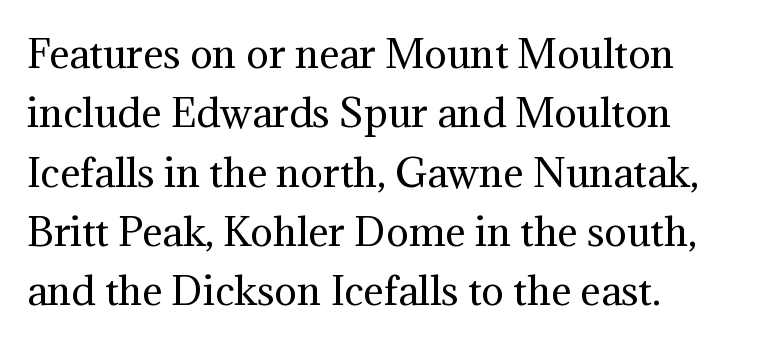
Q: Is the text bold? A: No.
Q: Is the text italic (slanted)? A: No, it is upright.
Q: Is the typeface a serif or a sans-serif typeface? A: Serif.
Q: Is the text underlined? A: No.
Q: How is the paragraph aligned? A: Left-aligned.
Q: Is the spacing between letters normal or unusually wide? A: Normal.
Q: Is the spacing between lines tight, normal or loose? A: Normal.
Q: Width (condensed, normal, or wide)? A: Normal.
Q: Stroke contrast? A: Medium.
Q: x-height? A: Medium.
Q: Monospaced? A: No.
